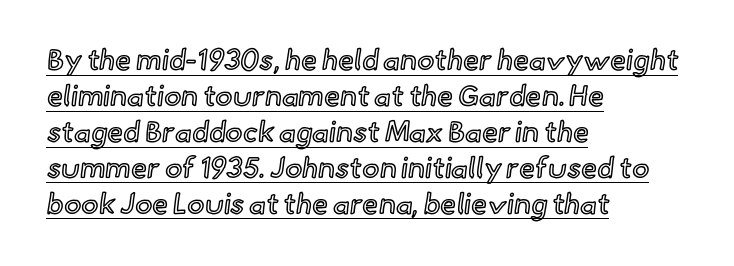
{"width": "normal", "x_height": "small", "monospaced": "no", "underline": "yes", "align": "left", "line_spacing_ratio": 1.24, "letter_spacing": "normal", "letter_spacing_em": 0.0, "glyph_px": 29}
